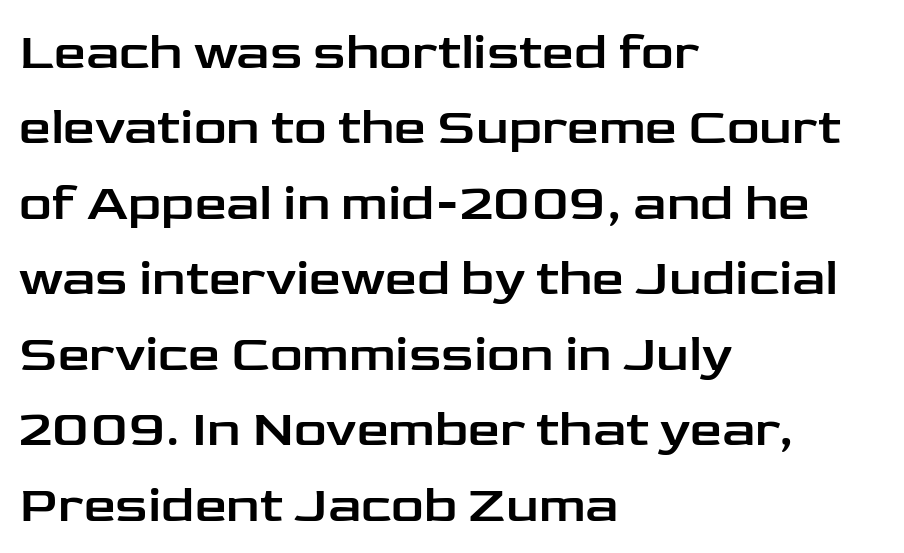
Q: Is the text italic (slanted)? A: No, it is upright.
Q: Is the typeface a serif or a sans-serif typeface? A: Sans-serif.
Q: Is the text underlined? A: No.
Q: How is the paragraph aligned? A: Left-aligned.
Q: Is the spacing between letters normal or unusually wide? A: Normal.
Q: Is the spacing between lines tight, normal or loose? A: Normal.
Q: Width (condensed, normal, or wide)? A: Wide.
Q: Stroke contrast? A: Low.
Q: x-height? A: Medium.
Q: Monospaced? A: No.
